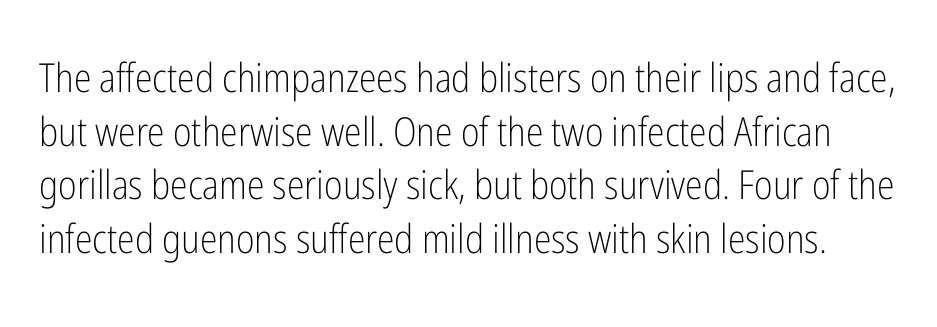
Q: Is the text bold? A: No.
Q: Is the text italic (slanted)? A: No, it is upright.
Q: Is the typeface a serif or a sans-serif typeface? A: Sans-serif.
Q: Is the text underlined? A: No.
Q: Is the spacing between letters normal or unusually wide? A: Normal.
Q: Is the spacing between lines tight, normal or loose? A: Normal.
Q: Width (condensed, normal, or wide)? A: Condensed.
Q: Stroke contrast? A: Low.
Q: x-height? A: Medium.
Q: Monospaced? A: No.
